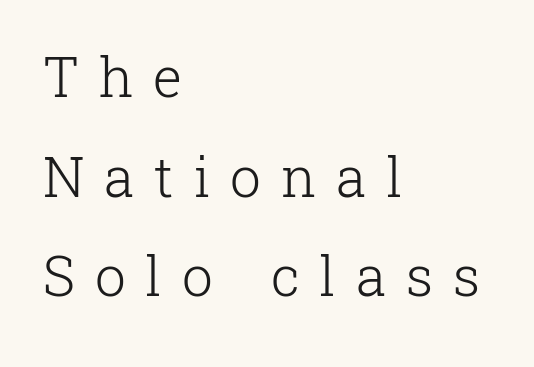
Are there feet on the stems? There are — it's a serif. Quick note: not italic, upright. Each letter keeps its own natural width here, so spacing adapts to shape. Every row of glyphs begins at an identical x-position on the left.
